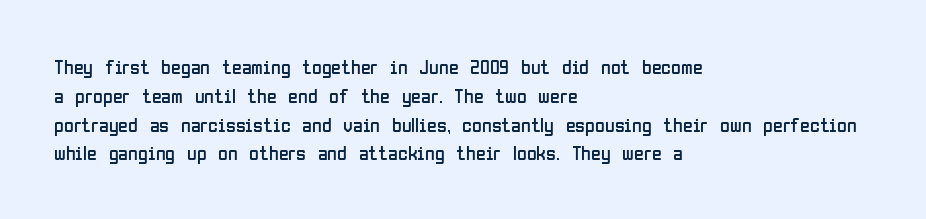
Vertical strokes here are truly vertical. The typesetting does not lean heavy: it is not bold. These lines keep a tight, regular rhythm from letter to letter. Anything drawn beneath the words? Only blank space. The designer left line spacing at the default. Caption: multi-line text, flush left, ragged right.
